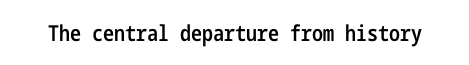
There is no visible air inserted between adjacent glyphs. The characters look somewhat weighty, a semibold short of true bold. Check the space under the baseline: it is left empty. Ascenders rise straight up at ninety degrees.
